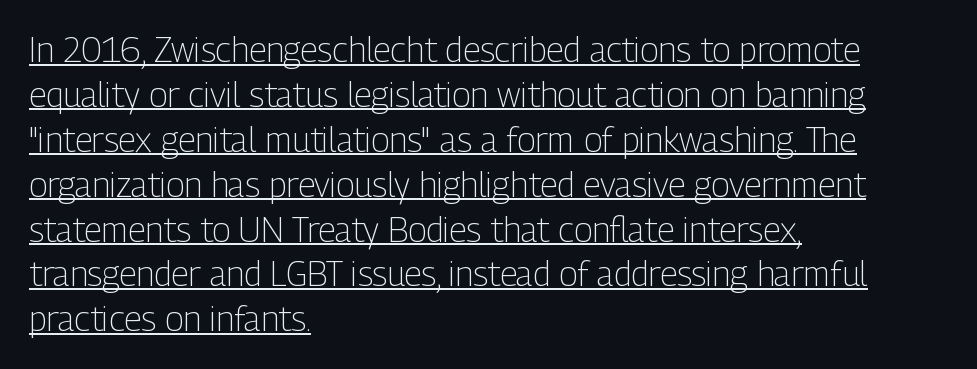
The image shows 34 px light, condensed sans-serif type, upright; set left-aligned, normal line spacing (1.32x), normal letter spacing, underlined; low stroke contrast and a medium x-height.
